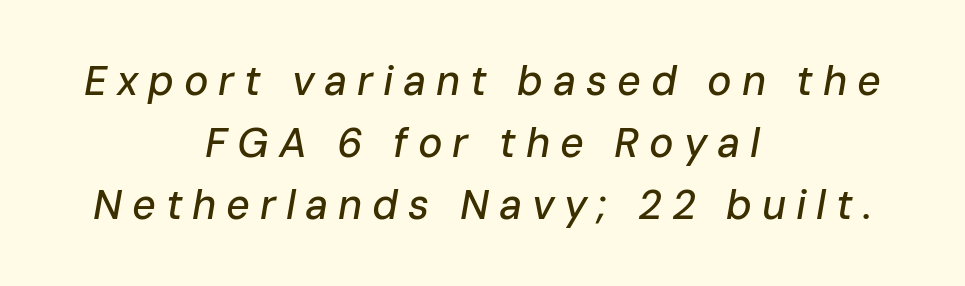
Q: Is the text italic (slanted)? A: Yes, it leans right by about 10 degrees.
Q: Is the text underlined? A: No.
Q: How is the paragraph aligned? A: Centered.
Q: Is the spacing between letters normal or unusually wide? A: Unusually wide.
Q: Is the spacing between lines tight, normal or loose? A: Normal.
Q: Width (condensed, normal, or wide)? A: Normal.
Q: Stroke contrast? A: Low.
Q: x-height? A: Medium.
Q: Monospaced? A: No.
